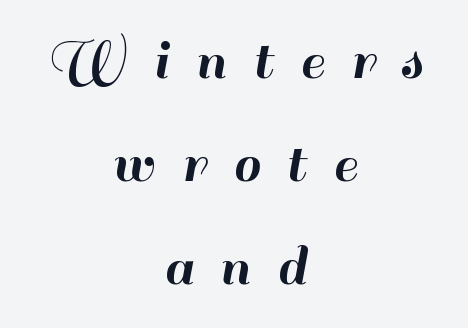
The image shows 61 px sans-serif type; set centered, normal line spacing (1.69x), unusually wide letter spacing (+0.44 em), not underlined; high stroke contrast and a small x-height.
